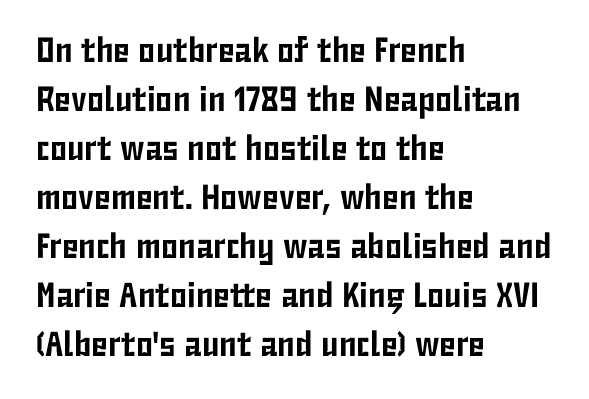
The image shows 35 px condensed sans-serif type, upright; set left-aligned, normal line spacing (1.4x), normal letter spacing, not underlined; low stroke contrast and a medium x-height.
